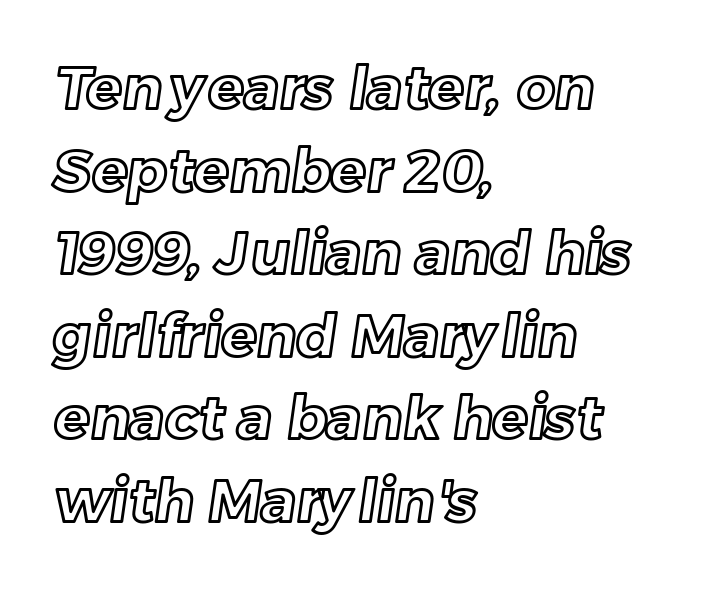
{"width": "normal", "x_height": "medium", "monospaced": "no", "underline": "no", "align": "left", "line_spacing": "normal", "line_spacing_ratio": 1.4, "letter_spacing": "normal", "letter_spacing_em": 0.0, "glyph_px": 59}
